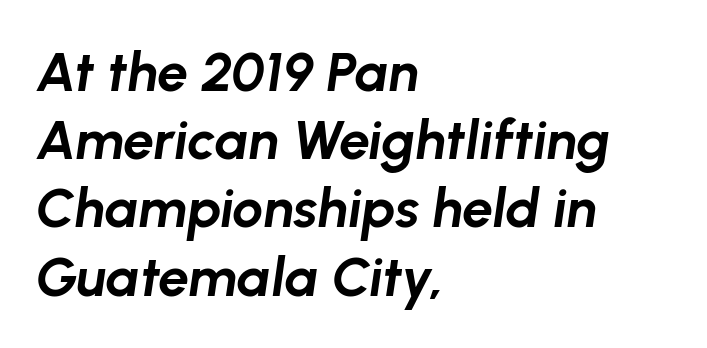
The image shows 55 px bold type, italic (leaning right); set left-aligned, line spacing 1.24x, normal letter spacing, not underlined; low stroke contrast and a medium x-height.
